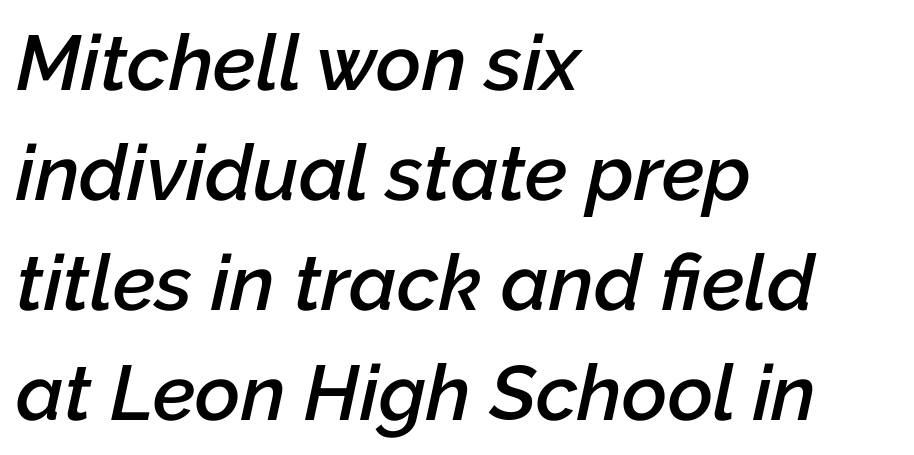
Yep, that's italic — everything's leaning. If you measured baseline to baseline, you'd find a middling distance. The glyphs are unaccompanied by any horizontal stroke below them. How are the letters spaced? Ordinarily, with no added tracking.
